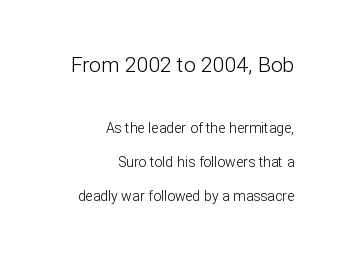
The image shows 21 px text type, upright; set right-aligned, loose line spacing (2.43x), normal letter spacing, not underlined; the first (top) block is 1.5x larger.
